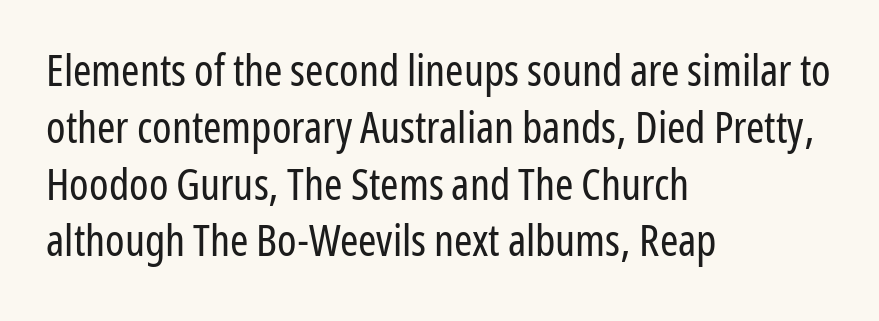
{"serif": "no", "italic": "no", "bold": "no", "weight": "regular", "width": "condensed", "stroke_contrast": "low", "x_height": "medium", "monospaced": "no", "underline": "no", "align": "left", "line_spacing": "normal", "line_spacing_ratio": 1.29, "letter_spacing": "normal", "letter_spacing_em": 0.0, "glyph_px": 44}
